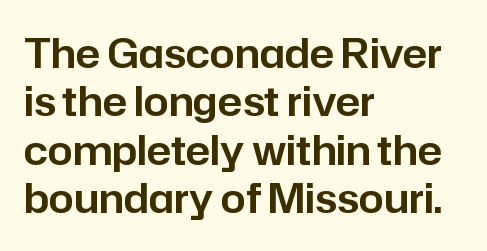
The image shows 40 px sans-serif type, upright; set left-aligned, line spacing 1.21x, normal letter spacing, not underlined; low stroke contrast and a medium x-height.
